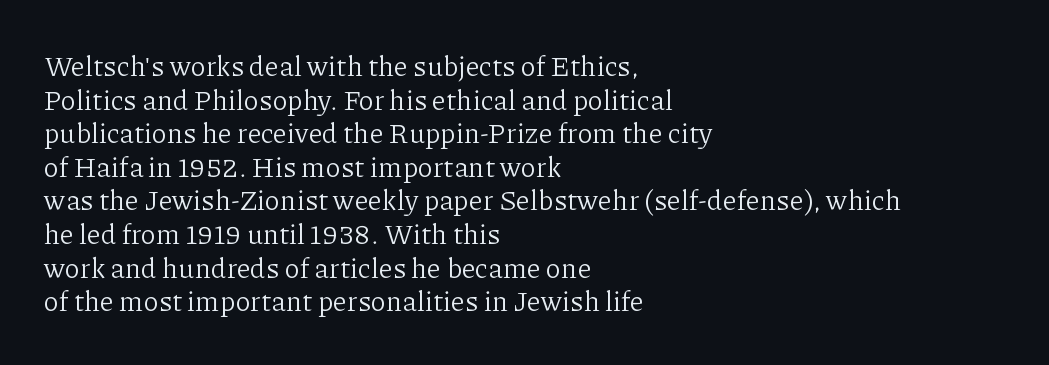
{"serif": "yes", "italic": "no", "bold": "no", "weight": "light", "width": "normal", "stroke_contrast": "low", "x_height": "medium", "monospaced": "no", "underline": "no", "align": "left", "line_spacing_ratio": 1.2, "letter_spacing": "normal", "letter_spacing_em": 0.0, "glyph_px": 28}
